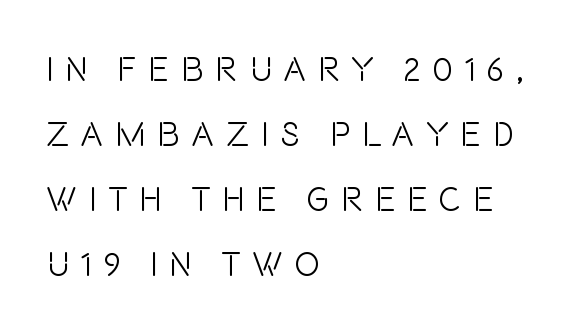
Q: Is the text bold? A: No.
Q: Is the text italic (slanted)? A: No, it is upright.
Q: Is the typeface a serif or a sans-serif typeface? A: Sans-serif.
Q: Is the text underlined? A: No.
Q: How is the paragraph aligned? A: Left-aligned.
Q: Is the spacing between letters normal or unusually wide? A: Unusually wide.
Q: Is the spacing between lines tight, normal or loose? A: Loose.
Q: Width (condensed, normal, or wide)? A: Condensed.
Q: Stroke contrast? A: Low.
Q: x-height? A: Large.
Q: Monospaced? A: No.
